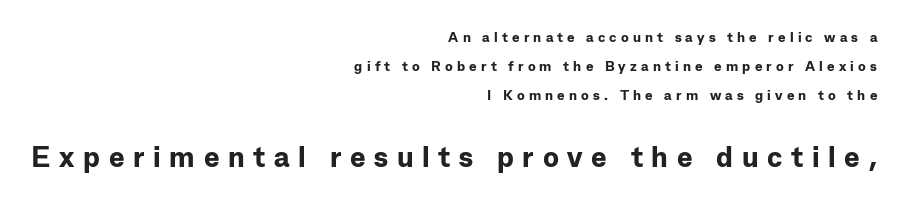
Q: Is the text bold? A: Yes.
Q: Is the text italic (slanted)? A: No, it is upright.
Q: Is the typeface a serif or a sans-serif typeface? A: Sans-serif.
Q: Is the text underlined? A: No.
Q: How is the paragraph aligned? A: Right-aligned.
Q: Is the spacing between letters normal or unusually wide? A: Unusually wide.
Q: Is the spacing between lines tight, normal or loose? A: Loose.
Q: Which block of text is set in a larger size, the first (top) or the second (bottom)? A: The second (bottom) one.
Q: Width (condensed, normal, or wide)? A: Normal.
Q: Stroke contrast? A: Low.
Q: x-height? A: Medium.
Q: Monospaced? A: No.
